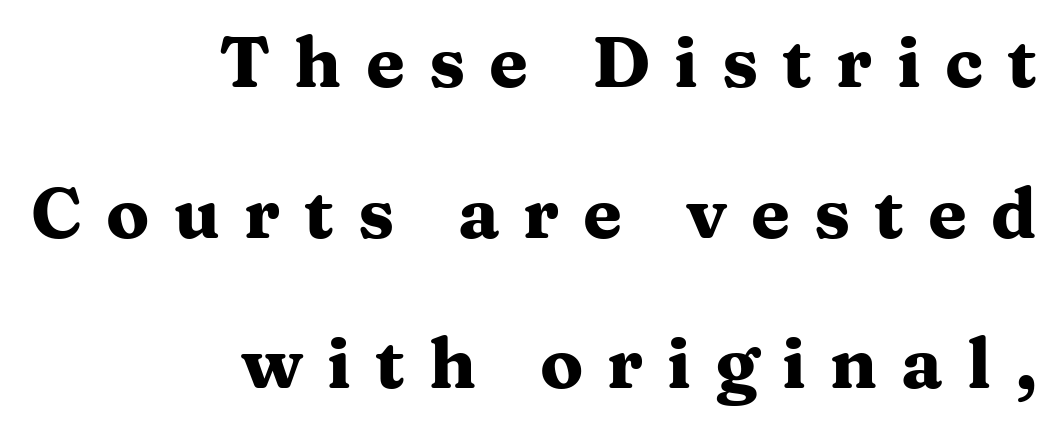
Q: Is the text bold? A: Yes.
Q: Is the text italic (slanted)? A: No, it is upright.
Q: Is the typeface a serif or a sans-serif typeface? A: Serif.
Q: Is the text underlined? A: No.
Q: How is the paragraph aligned? A: Right-aligned.
Q: Is the spacing between letters normal or unusually wide? A: Unusually wide.
Q: Is the spacing between lines tight, normal or loose? A: Loose.
Q: Width (condensed, normal, or wide)? A: Wide.
Q: Stroke contrast? A: Medium.
Q: x-height? A: Medium.
Q: Monospaced? A: No.
